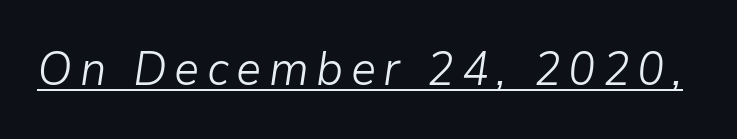
Is this a fixed-width face? No — the glyphs have proportional, varying widths. Does a line run under the words? Yes, clearly. Stroke thickness stays within the range of a standard reading face or lighter. The font's italic variant was chosen for this text.
